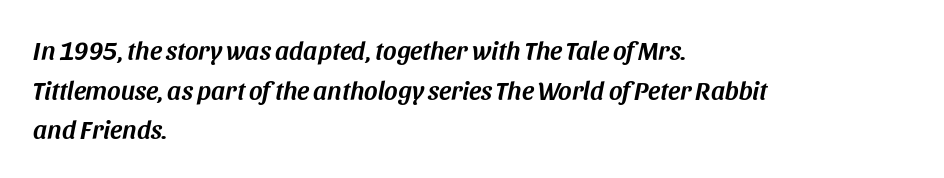
This sample uses an oblique cut, with every glyph tilted off the vertical. Summary of vertical rhythm: regular, with standard interline spacing. Layout note: lines flush left. The line texture is even and compact thanks to regular tracking. The glyphs are unaccompanied by any horizontal stroke below them.
